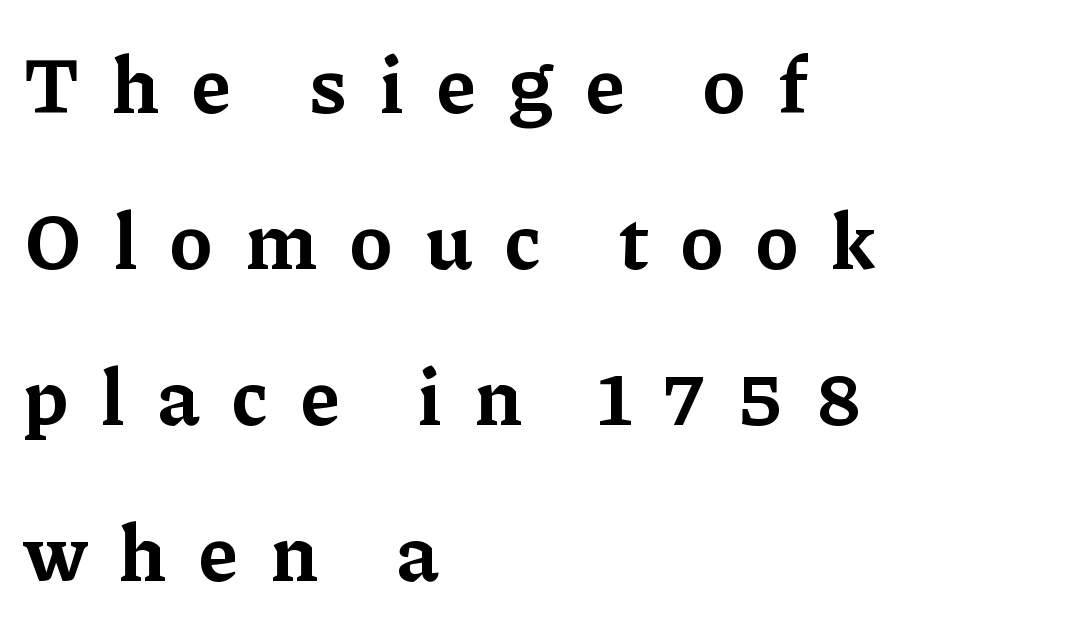
Baseline-to-baseline distance is far greater than the letter height. Has an underline been added? It has not. The lines are quadded left. Summary of weight: heavy, a full bold.
